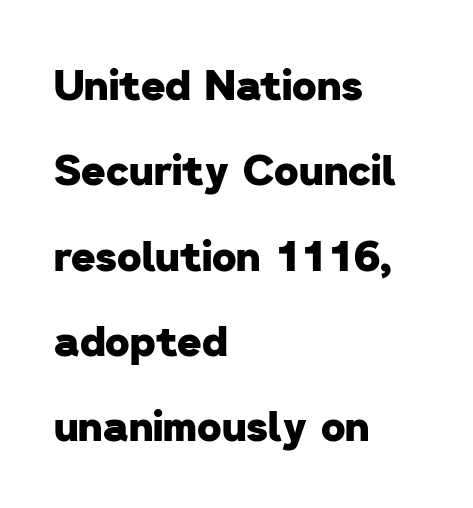
{"serif": "no", "bold": "yes", "weight": "heavy", "width": "normal", "stroke_contrast": "low", "x_height": "medium", "monospaced": "no", "underline": "no", "align": "left", "line_spacing": "loose", "line_spacing_ratio": 2.03, "letter_spacing": "normal", "letter_spacing_em": 0.0, "glyph_px": 42}
